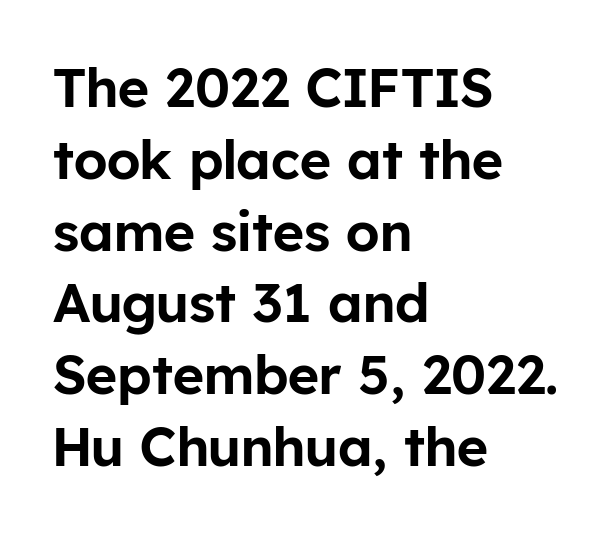
The image shows 54 px sans-serif type, upright; set left-aligned, normal line spacing (1.33x), normal letter spacing, not underlined; low stroke contrast and a medium x-height.
